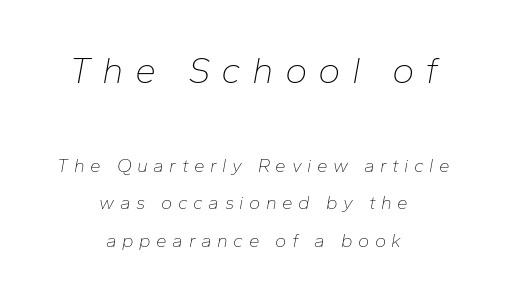
The rendering uses natural spacing where letterforms have individual widths. The specimen omits any rule beneath the text block's lines. Here the glyphs are tracked loosely, breaking word shapes into spaced letters. On a weight scale, this lands at 450 or below. This rendering uses center alignment, leaving both contours irregular but symmetric. You get the large type first, then a drop to smaller type.
